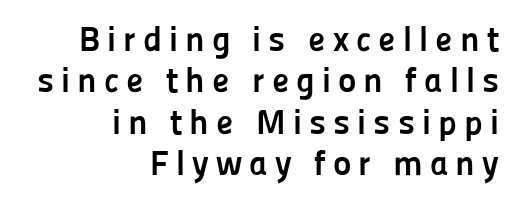
{"serif": "no", "italic": "no", "bold": "yes", "weight": "semibold", "width": "normal", "stroke_contrast": "low", "x_height": "medium", "monospaced": "no", "underline": "no", "align": "right", "line_spacing_ratio": 1.18, "letter_spacing": "wide", "letter_spacing_em": 0.2, "glyph_px": 35}
